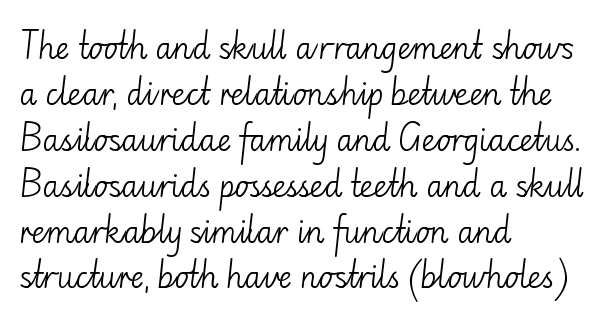
The image shows 30 px light sans-serif type; set left-aligned, normal line spacing (1.53x), normal letter spacing, not underlined; low stroke contrast and a small x-height.
